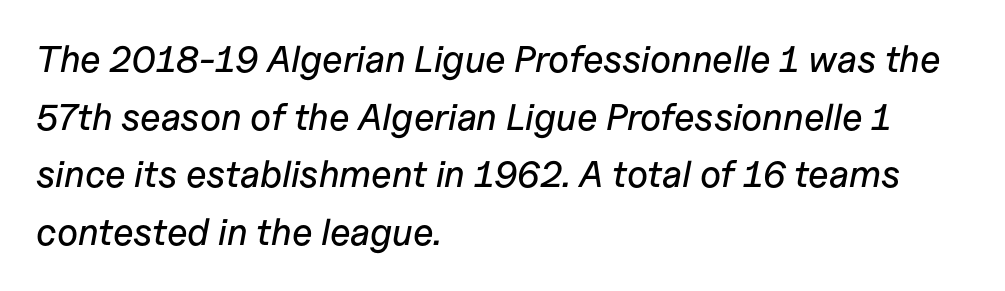
{"italic": "yes", "lean": "right", "slant_degrees": 11, "width": "normal", "stroke_contrast": "low", "x_height": "medium", "monospaced": "no", "underline": "no", "align": "left", "line_spacing": "normal", "line_spacing_ratio": 1.56, "letter_spacing": "normal", "letter_spacing_em": 0.0, "glyph_px": 37}
